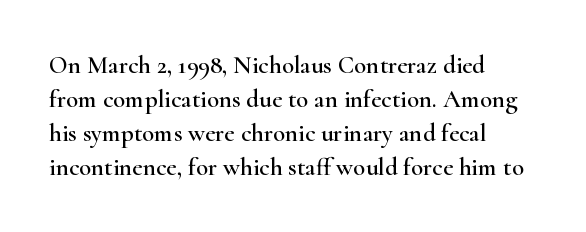
The image shows 25 px text type, upright; set left-aligned, normal line spacing (1.36x), normal letter spacing, not underlined.
